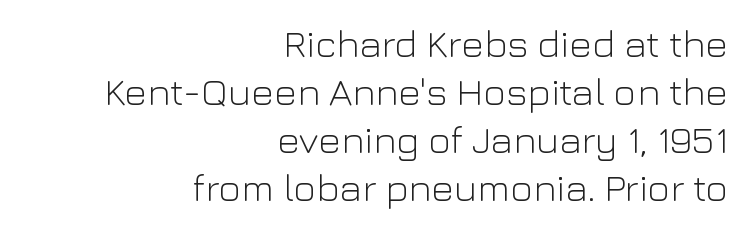
Letters have the restrained weight of plain body copy at most. The passage is arranged like a letterhead date or caption credit — flush right. Nothing unusual about the tracking: characters are spaced as the font intends. The axis of the letterforms is exactly vertical. Note: no serifs on the glyphs. This rendering features lettering with no underline.
